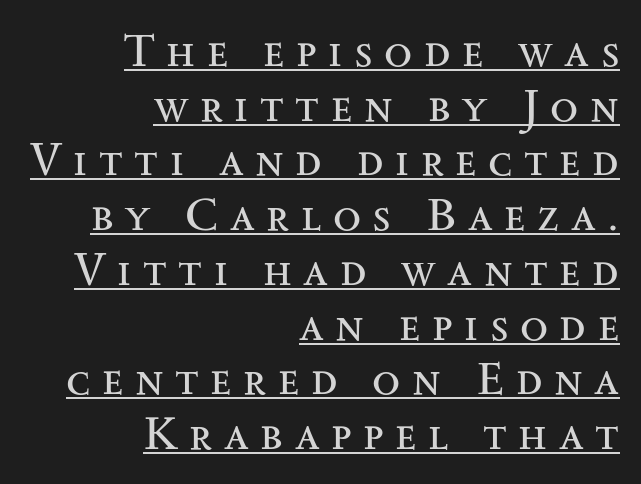
{"serif": "yes", "italic": "no", "bold": "no", "weight": "regular", "width": "wide", "stroke_contrast": "medium", "x_height": "small", "monospaced": "no", "underline": "yes", "align": "right", "line_spacing_ratio": 1.19, "letter_spacing": "wide", "letter_spacing_em": 0.25, "glyph_px": 46}
